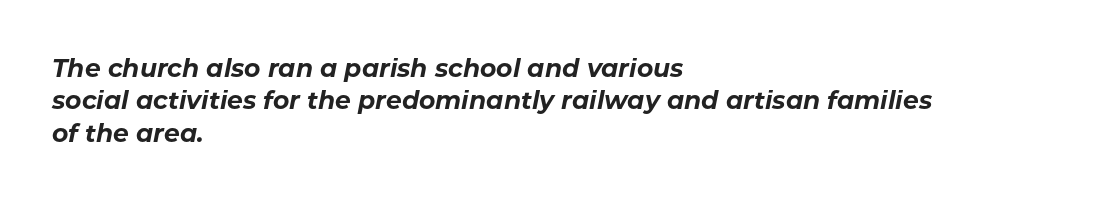
Q: Is the text bold? A: Yes.
Q: Is the text italic (slanted)? A: Yes, it leans right by about 11 degrees.
Q: Is the text underlined? A: No.
Q: How is the paragraph aligned? A: Left-aligned.
Q: Is the spacing between letters normal or unusually wide? A: Normal.
Q: Is the spacing between lines tight, normal or loose? A: Normal.
